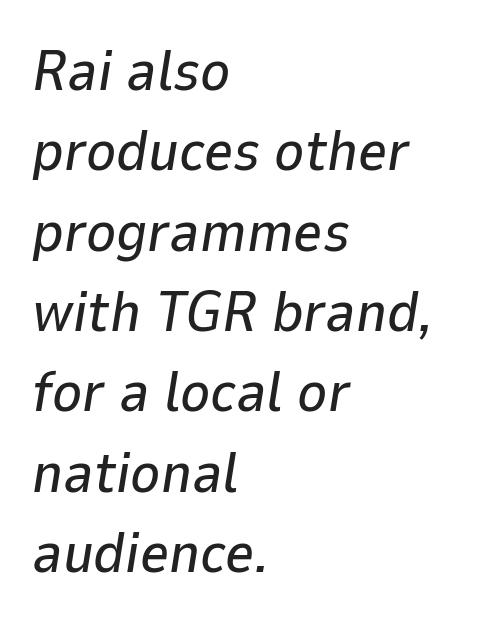
This rendering features lettering with no underline. Line beginnings align vertically; line endings do not. Is the letter spacing exaggerated? No — it looks like the ordinary default. The glyphs look as if they've been sheared to an angle. The face used here is proportionally spaced, like ordinary book or web type.
